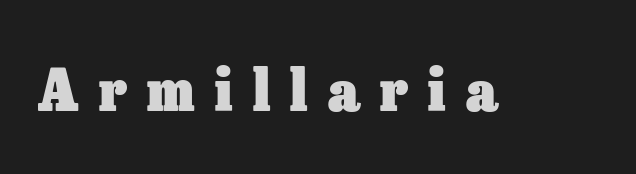
Q: Is the text bold? A: Yes.
Q: Is the text italic (slanted)? A: No, it is upright.
Q: Is the text underlined? A: No.
Q: Is the spacing between letters normal or unusually wide? A: Unusually wide.
Q: Width (condensed, normal, or wide)? A: Normal.
Q: Stroke contrast? A: Low.
Q: x-height? A: Medium.
Q: Monospaced? A: No.
